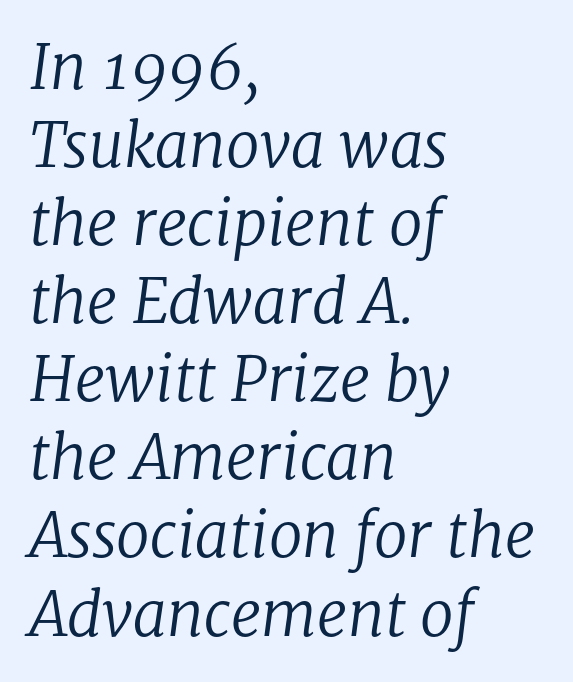
Q: Is the text bold? A: No.
Q: Is the text italic (slanted)? A: Yes, it leans right by about 8 degrees.
Q: Is the typeface a serif or a sans-serif typeface? A: Serif.
Q: Is the text underlined? A: No.
Q: How is the paragraph aligned? A: Left-aligned.
Q: Is the spacing between letters normal or unusually wide? A: Normal.
Q: Is the spacing between lines tight, normal or loose? A: Normal.
Q: Width (condensed, normal, or wide)? A: Normal.
Q: Stroke contrast? A: Low.
Q: x-height? A: Medium.
Q: Monospaced? A: No.
